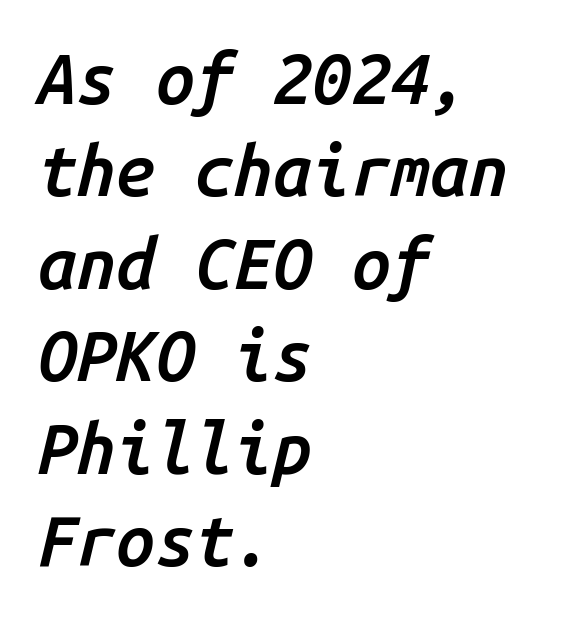
Q: Is the text bold? A: Semi-bold.
Q: Is the text italic (slanted)? A: Yes, it leans right by about 14 degrees.
Q: Is the text underlined? A: No.
Q: How is the paragraph aligned? A: Left-aligned.
Q: Is the spacing between letters normal or unusually wide? A: Normal.
Q: Is the spacing between lines tight, normal or loose? A: Normal.
Q: Width (condensed, normal, or wide)? A: Normal.
Q: Stroke contrast? A: Low.
Q: x-height? A: Medium.
Q: Monospaced? A: Yes.
